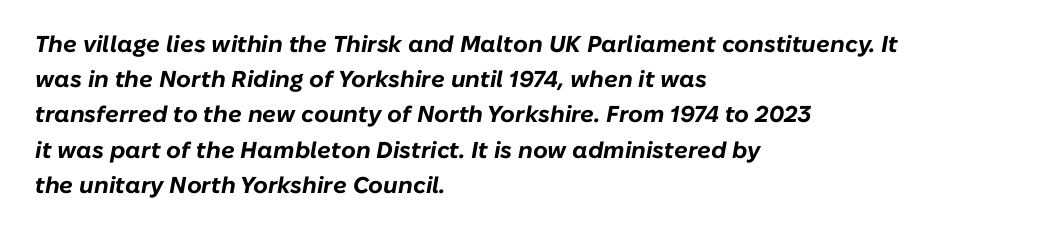
{"italic": "yes", "lean": "right", "slant_degrees": 10, "bold": "yes", "underline": "no", "align": "left", "line_spacing": "normal", "line_spacing_ratio": 1.53, "letter_spacing": "normal", "letter_spacing_em": 0.0, "glyph_px": 23}
